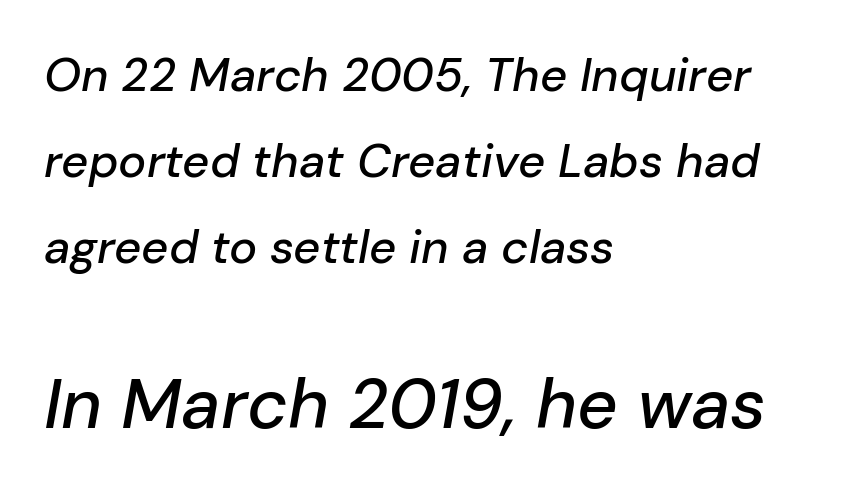
Q: Is the text italic (slanted)? A: Yes, it leans right by about 10 degrees.
Q: Is the text underlined? A: No.
Q: How is the paragraph aligned? A: Left-aligned.
Q: Is the spacing between letters normal or unusually wide? A: Normal.
Q: Which block of text is set in a larger size, the first (top) or the second (bottom)? A: The second (bottom) one.
Q: Width (condensed, normal, or wide)? A: Normal.
Q: Stroke contrast? A: Low.
Q: x-height? A: Medium.
Q: Monospaced? A: No.
